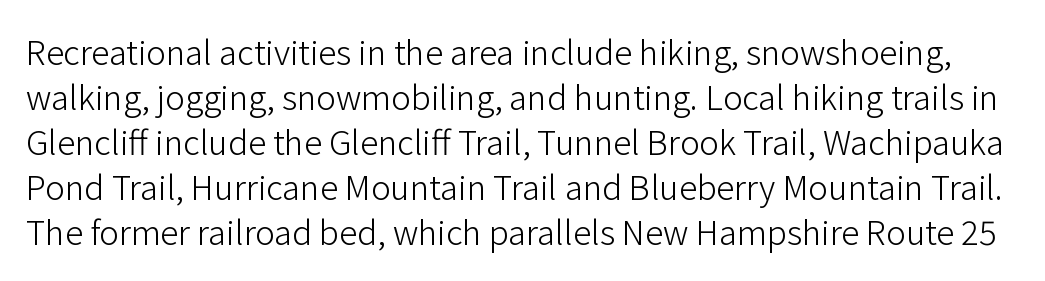
Q: Is the text bold? A: No.
Q: Is the text italic (slanted)? A: No, it is upright.
Q: Is the typeface a serif or a sans-serif typeface? A: Sans-serif.
Q: Is the text underlined? A: No.
Q: Is the spacing between letters normal or unusually wide? A: Normal.
Q: Is the spacing between lines tight, normal or loose? A: Normal.
Q: Width (condensed, normal, or wide)? A: Normal.
Q: Stroke contrast? A: Low.
Q: x-height? A: Medium.
Q: Monospaced? A: No.
